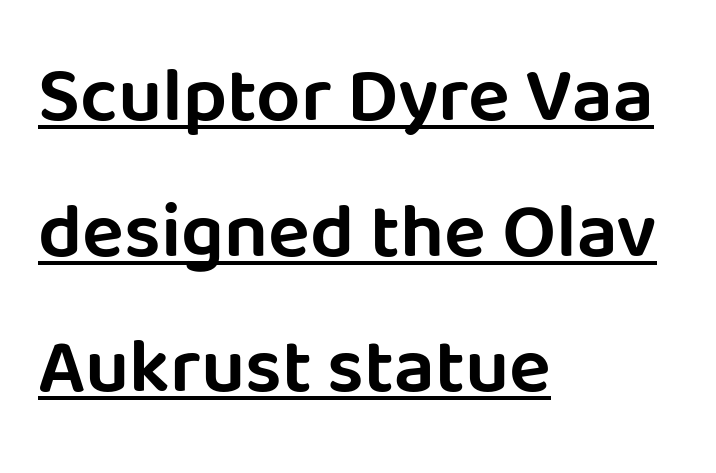
Q: Is the text italic (slanted)? A: No, it is upright.
Q: Is the typeface a serif or a sans-serif typeface? A: Sans-serif.
Q: Is the text underlined? A: Yes.
Q: How is the paragraph aligned? A: Left-aligned.
Q: Is the spacing between letters normal or unusually wide? A: Normal.
Q: Width (condensed, normal, or wide)? A: Normal.
Q: Stroke contrast? A: Low.
Q: x-height? A: Large.
Q: Monospaced? A: No.
